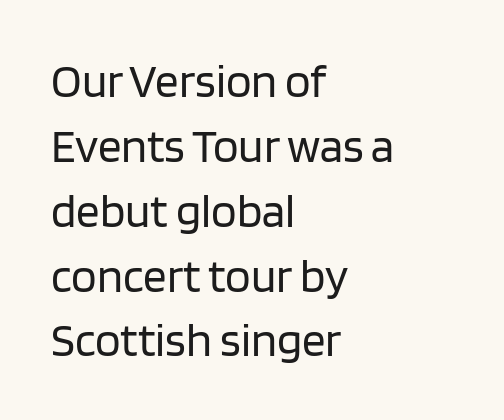
Q: Is the text bold? A: No.
Q: Is the text italic (slanted)? A: No, it is upright.
Q: Is the typeface a serif or a sans-serif typeface? A: Sans-serif.
Q: Is the text underlined? A: No.
Q: How is the paragraph aligned? A: Left-aligned.
Q: Is the spacing between letters normal or unusually wide? A: Normal.
Q: Is the spacing between lines tight, normal or loose? A: Normal.
Q: Width (condensed, normal, or wide)? A: Normal.
Q: Stroke contrast? A: Low.
Q: x-height? A: Large.
Q: Monospaced? A: No.
